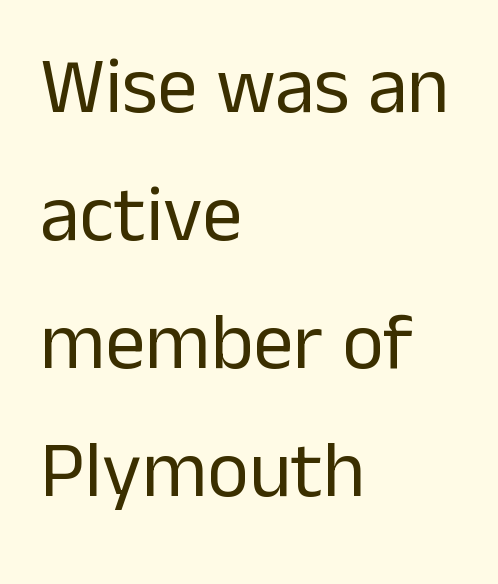
The image shows 80 px regular-weight sans-serif type, upright; set left-aligned, normal line spacing (1.6x), normal letter spacing, not underlined; low stroke contrast and a medium x-height.
